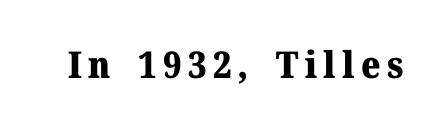
The image shows 37 px heavy serif type, upright; set not underlined; medium stroke contrast and a medium x-height.
